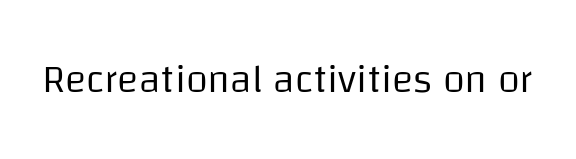
The image shows 40 px regular-weight sans-serif type, upright; set normal letter spacing, not underlined; low stroke contrast and a large x-height.
